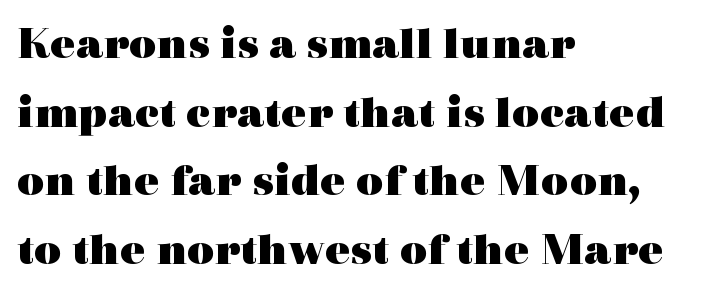
{"serif": "yes", "italic": "no", "bold": "yes", "weight": "heavy", "width": "wide", "x_height": "medium", "monospaced": "no", "underline": "no", "align": "left", "line_spacing": "normal", "line_spacing_ratio": 1.46, "letter_spacing": "normal", "letter_spacing_em": 0.0, "glyph_px": 47}
